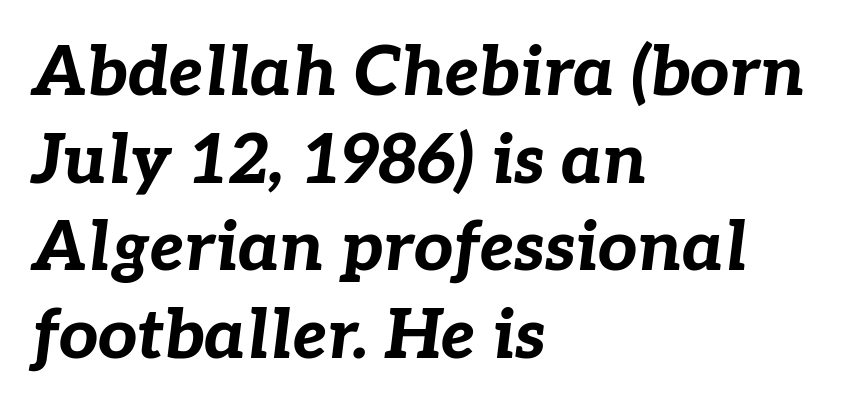
The image shows 69 px bold type, italic (leaning right); set left-aligned, normal line spacing (1.27x), normal letter spacing, not underlined; low stroke contrast and a medium x-height.
